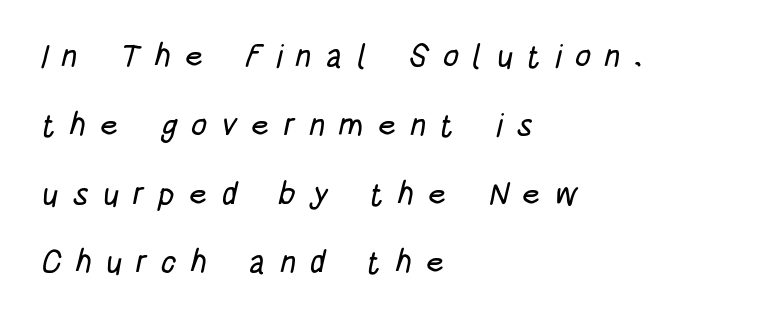
The face used here is rendered with a markedly widened letterfit. Only glyphs here, with clear space below each row. The line-height multiplier appears high, well above default. The glyphs in this specimen are sans serif. Short and long lines alike share a common starting point at left. Varying glyph widths throughout — classic text-font behaviour.
